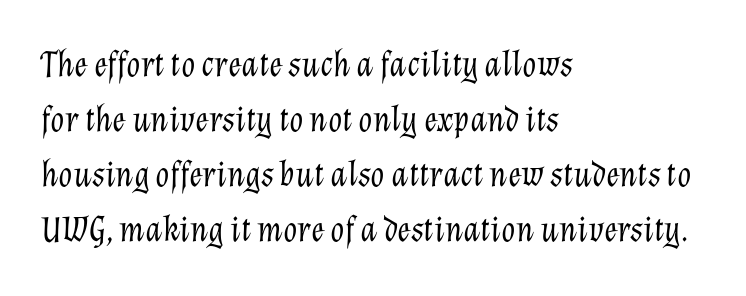
{"italic": "yes", "lean": "right", "slant_degrees": 12, "bold": "no", "weight": "light", "width": "normal", "stroke_contrast": "low", "x_height": "medium", "monospaced": "no", "underline": "no", "align": "left", "line_spacing": "normal", "line_spacing_ratio": 1.53, "letter_spacing": "normal", "letter_spacing_em": 0.0, "glyph_px": 36}
